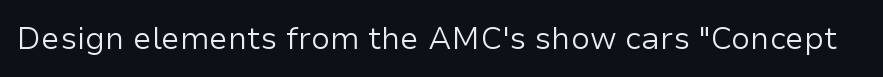
Varying glyph widths throughout — classic text-font behaviour. This sample uses plain, unmodified letter spacing. Nobody drew a line under any word here. Summary of weight: not heavy and not bold.
